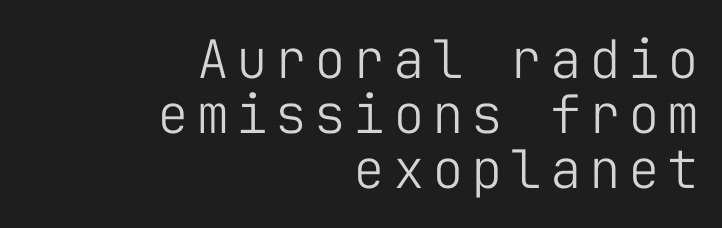
Q: Is the text bold? A: No.
Q: Is the text italic (slanted)? A: No, it is upright.
Q: Is the typeface a serif or a sans-serif typeface? A: Sans-serif.
Q: Is the text underlined? A: No.
Q: How is the paragraph aligned? A: Right-aligned.
Q: Is the spacing between lines tight, normal or loose? A: Tight.
Q: Width (condensed, normal, or wide)? A: Normal.
Q: Stroke contrast? A: Low.
Q: x-height? A: Medium.
Q: Monospaced? A: Yes.
